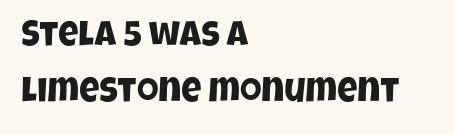
Nobody touched the tracking dial on this one. Each letter's strokes conclude bluntly, with no projecting serifs. This rendering features lettering with no underline. One glance says typical: line gaps are just what's usual. Do the characters align in a grid? No, the font is proportional.
